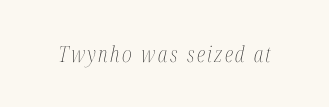
Q: Is the text bold? A: No.
Q: Is the text italic (slanted)? A: Yes, it leans right by about 12 degrees.
Q: Is the text underlined? A: No.
